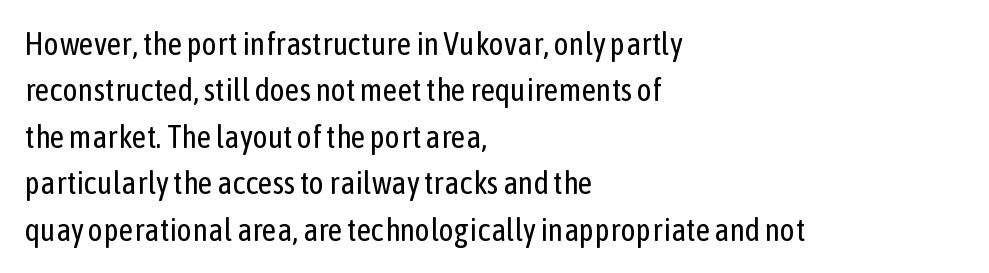
Is the letter spacing exaggerated? No — it looks like the ordinary default. The string is rendered with underlining switched off. Stems here are at most as thick as an everyday book face. In CSS terms this would be text-align: left. The rendering uses natural spacing where letterforms have individual widths. The passage shown is typeset with a sans-serif family.
